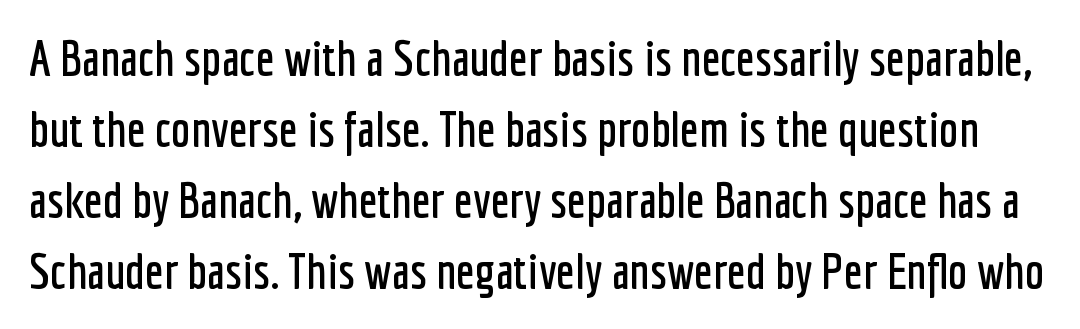
Varying glyph widths throughout — classic text-font behaviour. Horizontal bands of white between lines are of average thickness. The rendering keeps characters at their native spacing. Examine the stroke ends and you'll find no serifs. The words here are not underlined.
